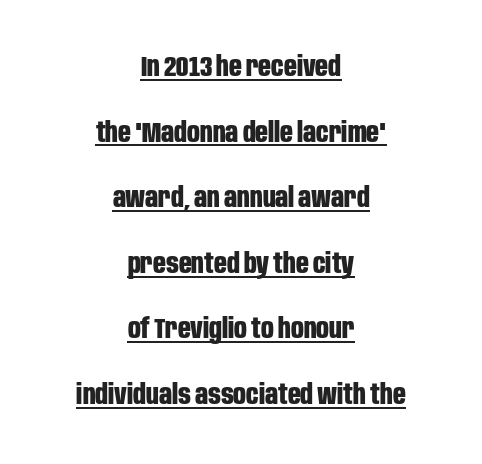
Ordinary non-slanted type is in use. The rendering uses natural spacing where letterforms have individual widths. Compared with an ordinary text face, these strokes are far heavier — a full bold. Grotesque or geometric, the face here clearly has no serifs.
